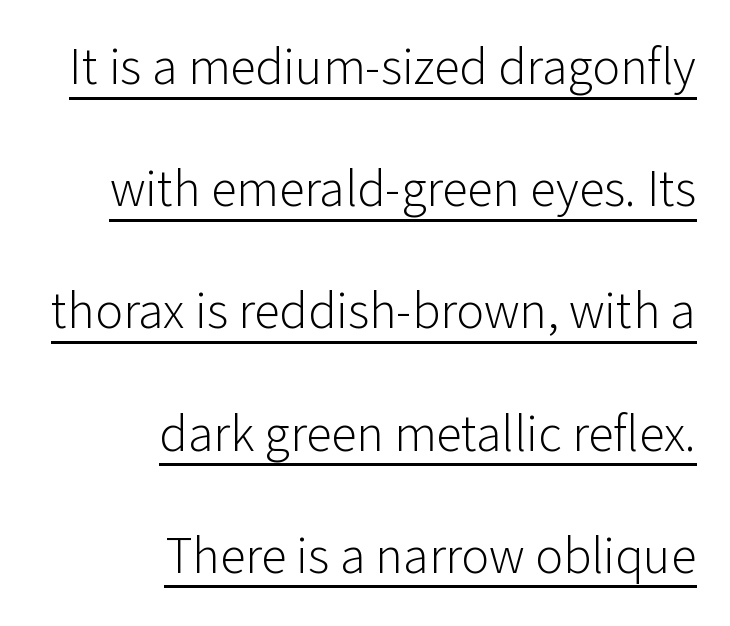
The image shows 52 px light sans-serif type, upright; set right-aligned, loose line spacing (2.35x), normal letter spacing, underlined; low stroke contrast and a medium x-height.
